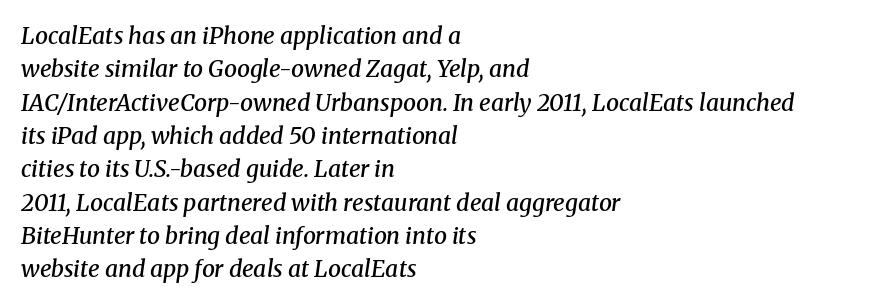
The image shows 23 px text type, italic (leaning right); set left-aligned, normal line spacing (1.45x), normal letter spacing, not underlined.
